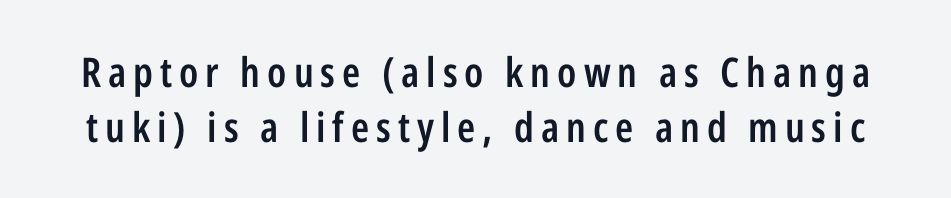
{"serif": "no", "italic": "no", "bold": "semi", "weight": "semibold", "width": "condensed", "stroke_contrast": "low", "x_height": "medium", "monospaced": "no", "underline": "no", "line_spacing": "normal", "line_spacing_ratio": 1.35, "glyph_px": 41}
